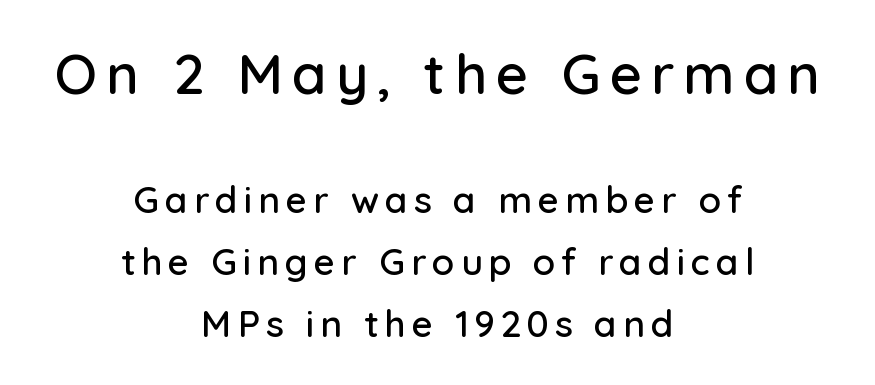
Characters remain perfectly vertical along every line. Spacing verdict: proportional, widths tailored to each character. The zone under the glyphs is completely vacant. The rendering shows plain stroke endings on the letterforms — a sans-serif design. The rows are spaced the way most documents space them.
